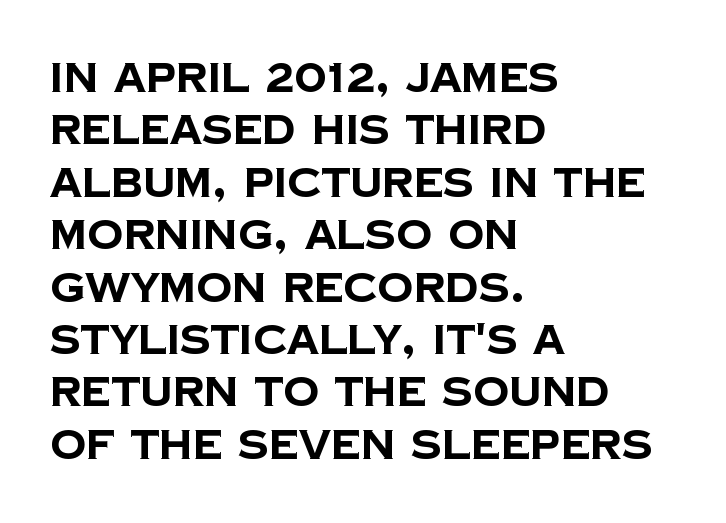
Q: Is the text bold? A: Yes.
Q: Is the typeface a serif or a sans-serif typeface? A: Sans-serif.
Q: Is the text underlined? A: No.
Q: How is the paragraph aligned? A: Left-aligned.
Q: Is the spacing between letters normal or unusually wide? A: Normal.
Q: Is the spacing between lines tight, normal or loose? A: Normal.
Q: Width (condensed, normal, or wide)? A: Normal.
Q: Stroke contrast? A: Low.
Q: x-height? A: Large.
Q: Monospaced? A: No.
